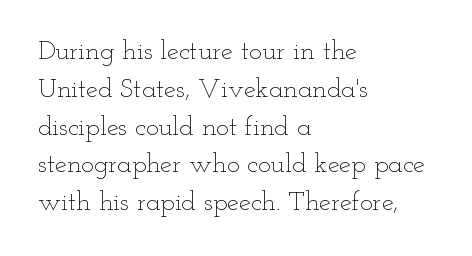
{"italic": "no", "bold": "no", "underline": "no", "align": "left", "line_spacing": "normal", "line_spacing_ratio": 1.4, "letter_spacing": "normal", "letter_spacing_em": 0.0, "glyph_px": 27}
